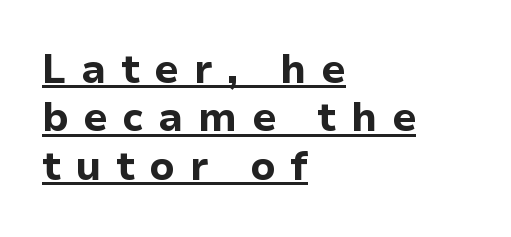
{"serif": "no", "italic": "no", "bold": "yes", "weight": "bold", "width": "normal", "stroke_contrast": "low", "x_height": "medium", "monospaced": "no", "underline": "yes", "align": "left", "line_spacing_ratio": 1.21, "letter_spacing": "wide", "letter_spacing_em": 0.37, "glyph_px": 40}
